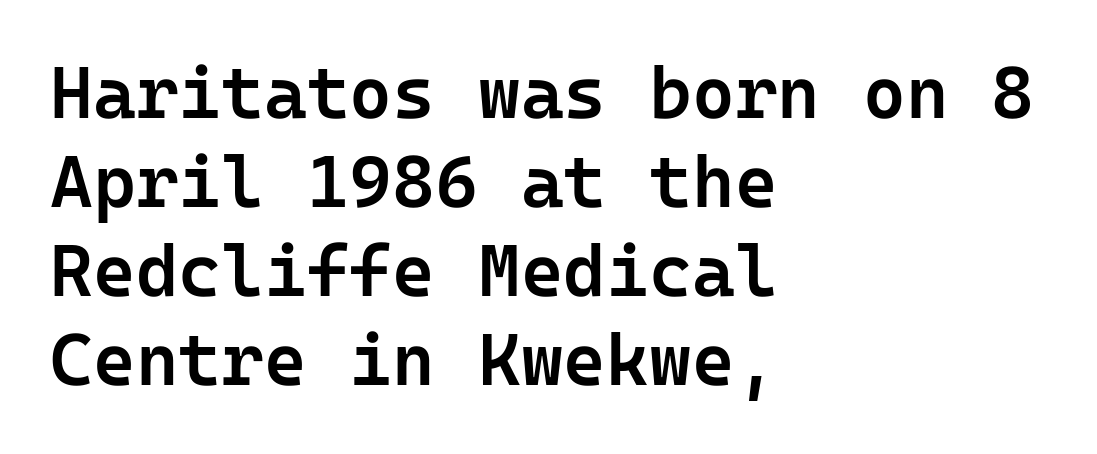
Has an underline been added? It has not. Posture: straight, roman, zero tilt. The letters sit at their default tracking, neither squeezed nor spread. These lines are composed in type without serifs. A classic flush-left, rag-right setting is used for this passage.
